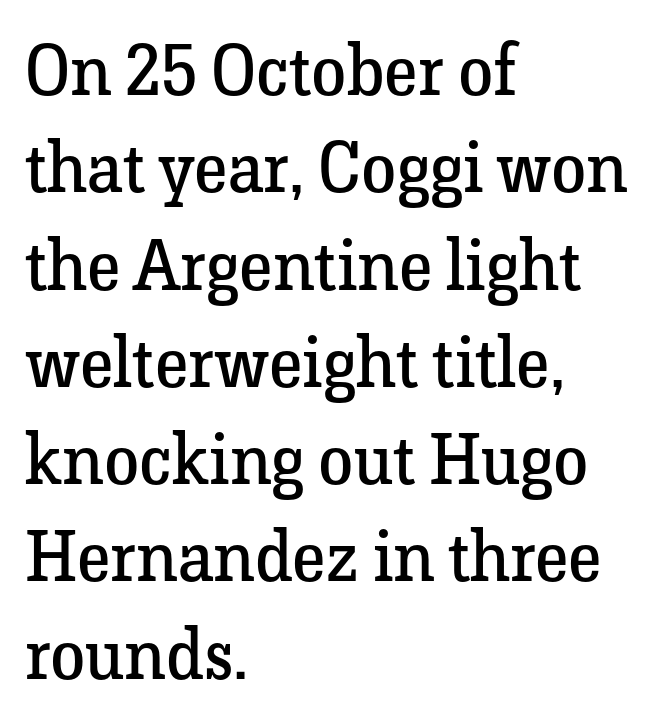
{"serif": "yes", "italic": "no", "bold": "no", "weight": "regular", "width": "normal", "stroke_contrast": "low", "x_height": "medium", "monospaced": "no", "underline": "no", "align": "left", "line_spacing": "normal", "line_spacing_ratio": 1.37, "letter_spacing": "normal", "letter_spacing_em": 0.0, "glyph_px": 71}
